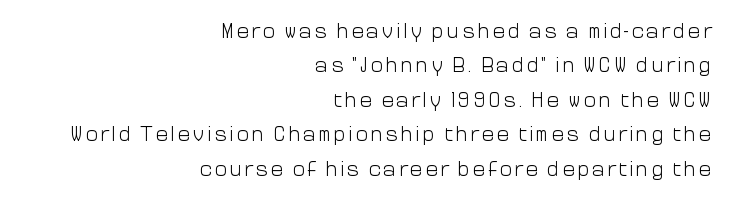
The image shows 21 px text type, upright; set right-aligned, normal line spacing (1.64x), not underlined.
